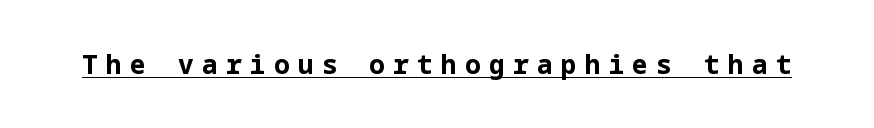
The image shows 26 px bold type, upright; set unusually wide letter spacing (+0.32 em), underlined.
